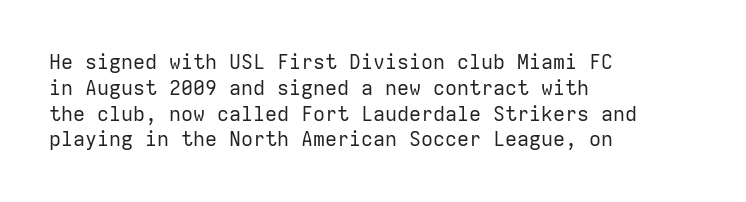
{"italic": "no", "bold": "no", "underline": "no", "align": "left", "line_spacing": "normal", "line_spacing_ratio": 1.29, "letter_spacing": "normal", "letter_spacing_em": 0.0, "glyph_px": 20}
